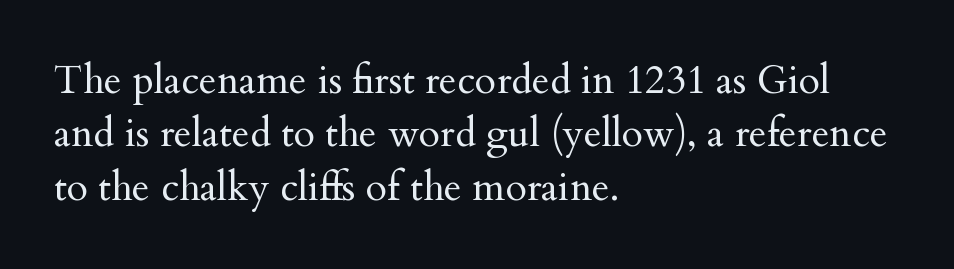
The image shows 39 px regular-weight serif type, upright; set left-aligned, normal line spacing (1.37x), normal letter spacing, not underlined; medium stroke contrast and a small x-height.
